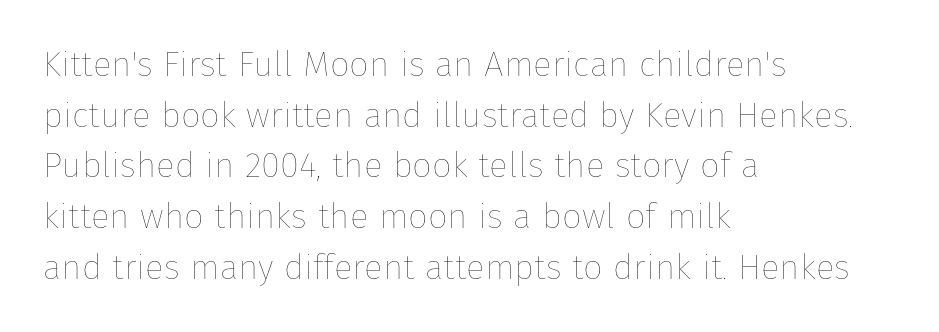
Q: Is the text bold? A: No.
Q: Is the text italic (slanted)? A: No, it is upright.
Q: Is the text underlined? A: No.
Q: How is the paragraph aligned? A: Left-aligned.
Q: Is the spacing between letters normal or unusually wide? A: Normal.
Q: Is the spacing between lines tight, normal or loose? A: Normal.
Q: Width (condensed, normal, or wide)? A: Normal.
Q: Stroke contrast? A: Low.
Q: x-height? A: Medium.
Q: Monospaced? A: No.
